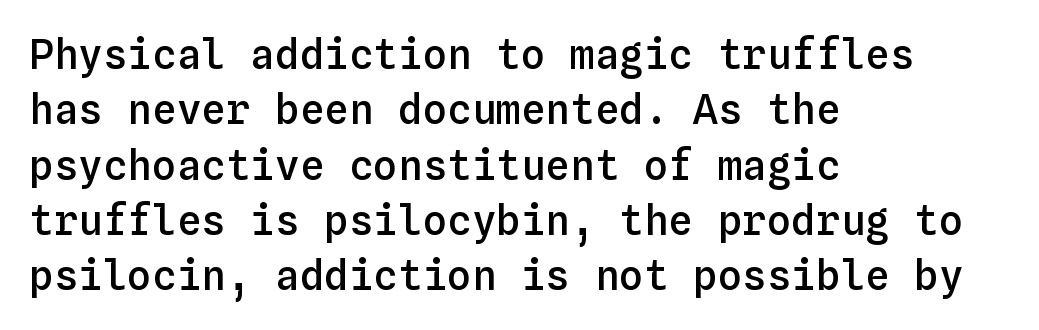
The space beneath each line is pristine and unruled. A classic flush-left, rag-right setting is used for this passage. Do the characters align in a grid? Yes, the font is monospaced. Every character sits straight up, as roman type does. Is the type bold? Partly — it's a semibold, heavier than regular but not fully bold.
